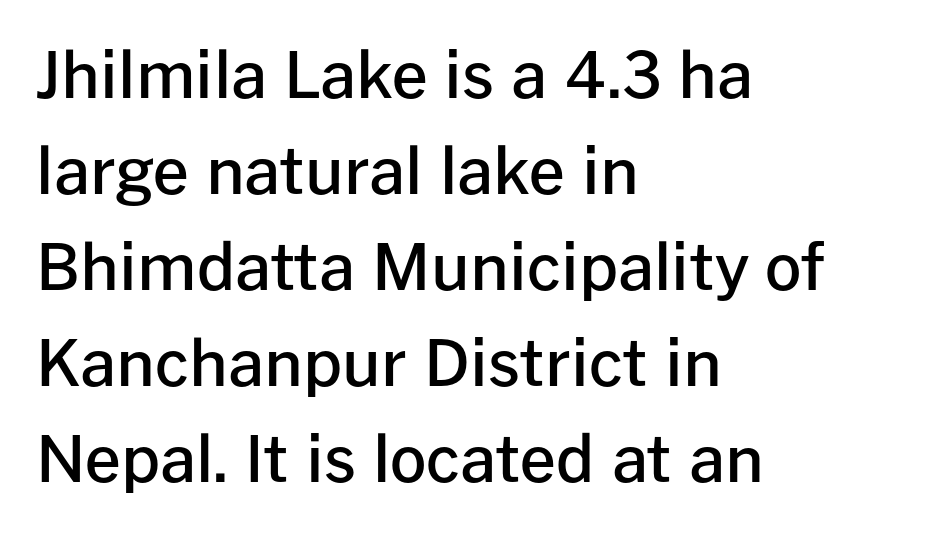
Spacing verdict: proportional, widths tailored to each character. The letters are semibold — heavier than regular but short of a full bold. Caption: standard tracking, unaltered. Does the lettering tilt? It doesn't — this is upright.
